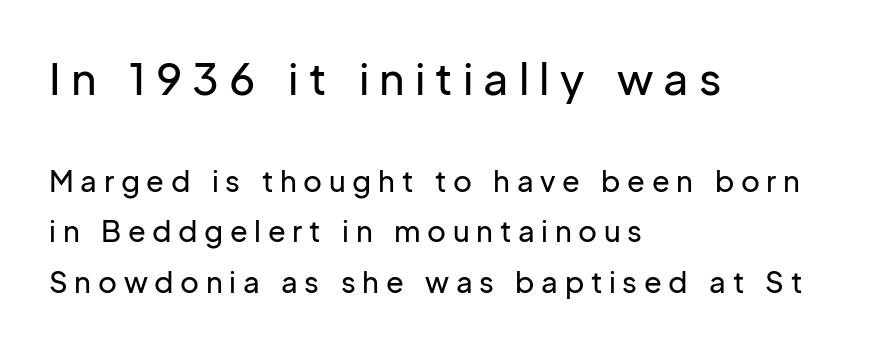
Q: Is the text italic (slanted)? A: No, it is upright.
Q: Is the typeface a serif or a sans-serif typeface? A: Sans-serif.
Q: Is the text underlined? A: No.
Q: How is the paragraph aligned? A: Left-aligned.
Q: Is the spacing between letters normal or unusually wide? A: Unusually wide.
Q: Which block of text is set in a larger size, the first (top) or the second (bottom)? A: The first (top) one.
Q: Width (condensed, normal, or wide)? A: Normal.
Q: Stroke contrast? A: Low.
Q: x-height? A: Medium.
Q: Monospaced? A: No.
